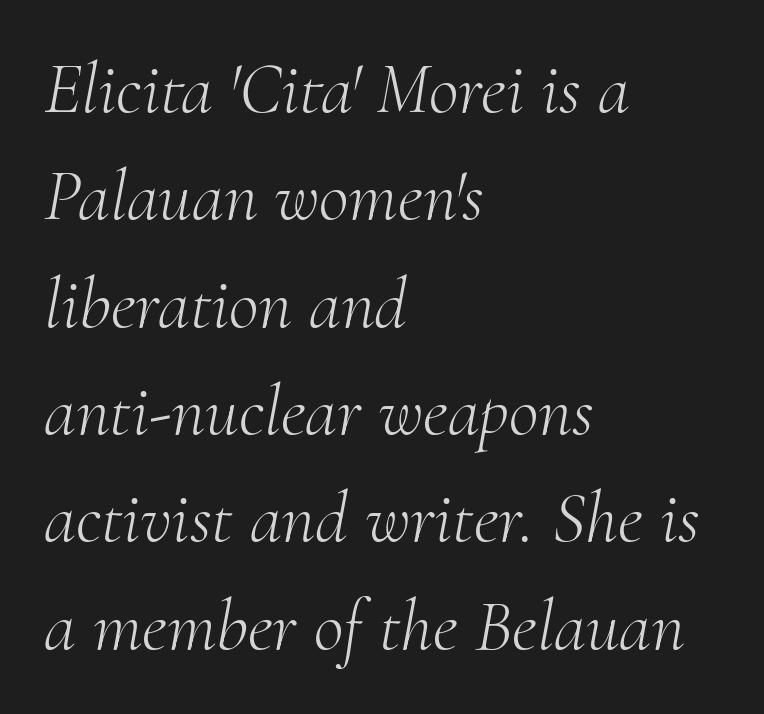
The image shows 73 px light serif type, italic (leaning right); set left-aligned, normal line spacing (1.47x), normal letter spacing, not underlined; medium stroke contrast and a small x-height.
